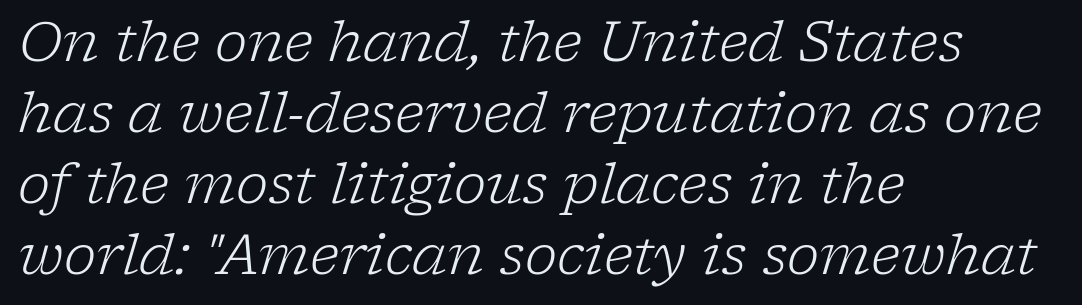
The image shows 55 px light serif type, italic (leaning right); set left-aligned, normal line spacing (1.29x), normal letter spacing, not underlined; low stroke contrast and a medium x-height.
